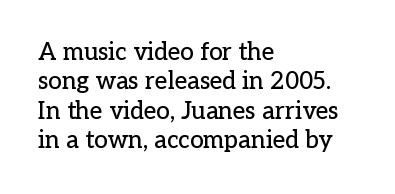
Q: Is the text italic (slanted)? A: No, it is upright.
Q: Is the text underlined? A: No.
Q: How is the paragraph aligned? A: Left-aligned.
Q: Is the spacing between letters normal or unusually wide? A: Normal.
